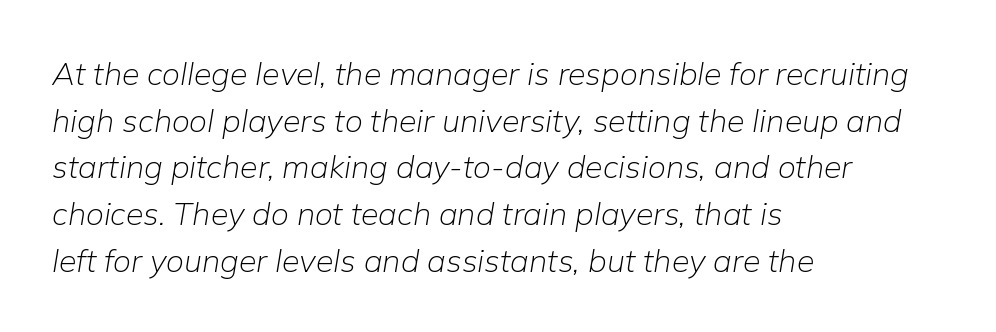
{"italic": "yes", "lean": "right", "slant_degrees": 9, "bold": "no", "weight": "light", "width": "normal", "stroke_contrast": "low", "x_height": "medium", "monospaced": "no", "underline": "no", "align": "left", "line_spacing": "normal", "line_spacing_ratio": 1.46, "letter_spacing": "normal", "letter_spacing_em": 0.0, "glyph_px": 32}
